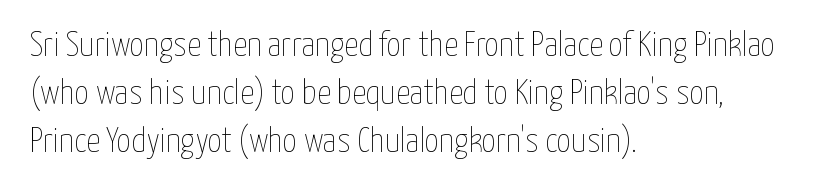
The image shows 35 px thin, condensed type, upright; set left-aligned, normal line spacing (1.37x), normal letter spacing, not underlined; low stroke contrast and a medium x-height.
